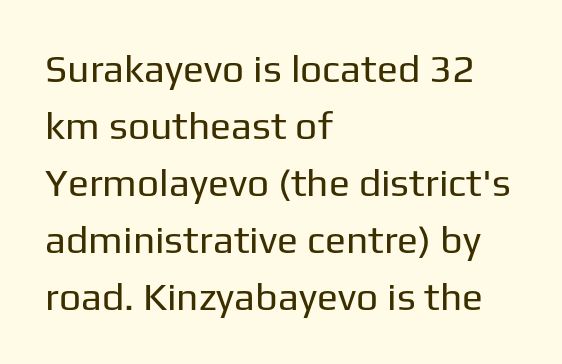
Q: Is the text bold? A: No.
Q: Is the text italic (slanted)? A: No, it is upright.
Q: Is the typeface a serif or a sans-serif typeface? A: Sans-serif.
Q: Is the text underlined? A: No.
Q: How is the paragraph aligned? A: Left-aligned.
Q: Is the spacing between letters normal or unusually wide? A: Normal.
Q: Is the spacing between lines tight, normal or loose? A: Normal.
Q: Width (condensed, normal, or wide)? A: Normal.
Q: Stroke contrast? A: Low.
Q: x-height? A: Medium.
Q: Monospaced? A: No.
